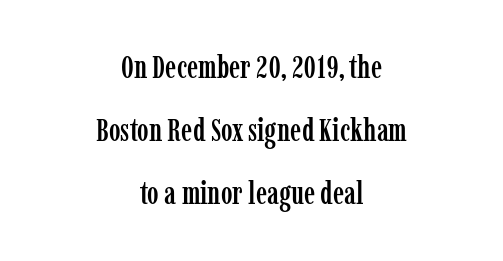
{"serif": "yes", "italic": "no", "width": "condensed", "stroke_contrast": "low", "x_height": "medium", "monospaced": "no", "underline": "no", "align": "center", "line_spacing": "loose", "line_spacing_ratio": 2.04, "letter_spacing": "normal", "letter_spacing_em": 0.0, "glyph_px": 31}
